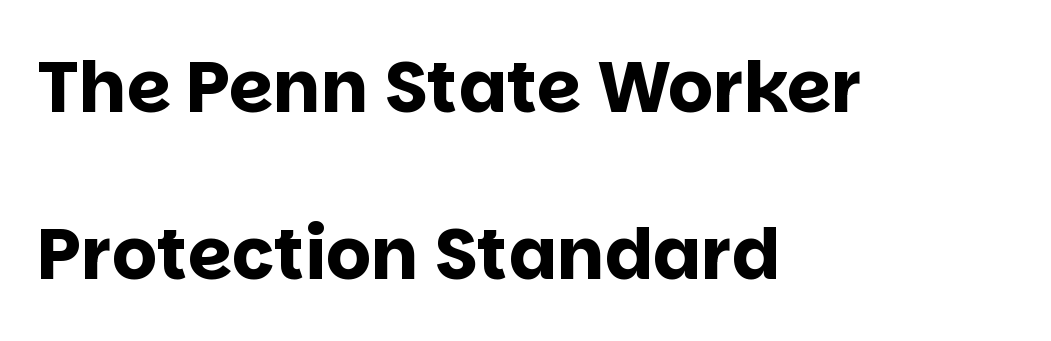
You could not count columns in this text — the font is proportionally spaced. Vertically, the passage feels expansive, rows floating well apart. Look at the stroke-to-counter ratio: heavy, a bold. Reading down the block, your eye returns to a fixed left position each line. Nope, not italic — everything's standing straight.
